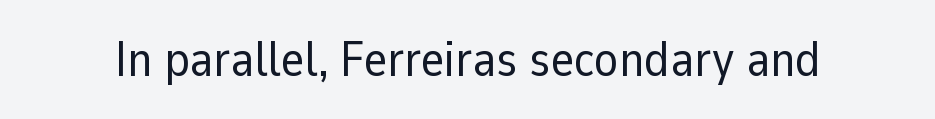
Regarding serifs, this sample does without them. Varying glyph widths throughout — classic text-font behaviour. Vertical stems look standard width or narrower in stroke. This rendering leaves character spacing at its baseline value. This is roman type, the default non-slanted kind.
